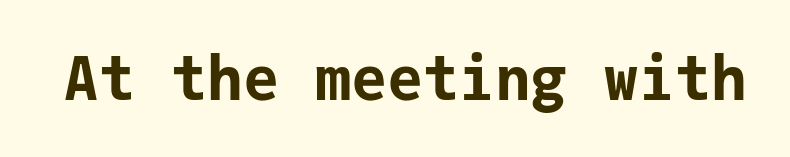
{"serif": "no", "italic": "no", "bold": "yes", "weight": "bold", "width": "normal", "stroke_contrast": "low", "x_height": "medium", "monospaced": "yes", "underline": "no", "letter_spacing": "normal", "letter_spacing_em": 0.0, "glyph_px": 60}
